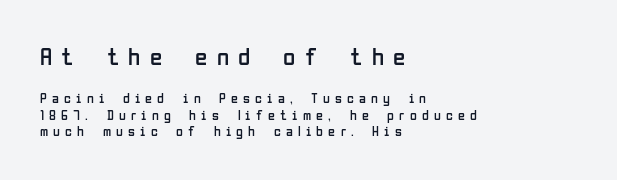
Is the letter spacing exaggerated? Yes — the characters are pushed far apart. Unbolded letterforms with no extra heft. Decoration check: the copy has no underline. Character size in the leading block exceeds that of the trailing block.
